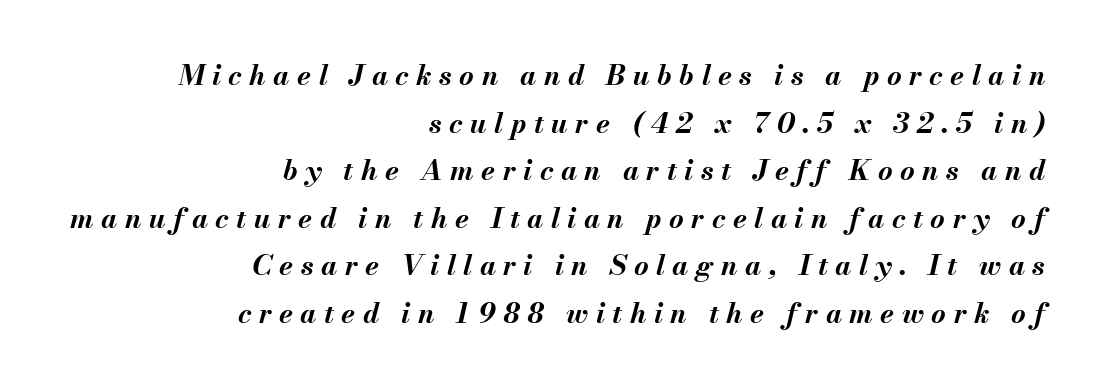
The image shows 28 px bold type, italic (leaning right); set right-aligned, normal line spacing (1.7x), unusually wide letter spacing (+0.27 em), not underlined; medium stroke contrast and a small x-height.
